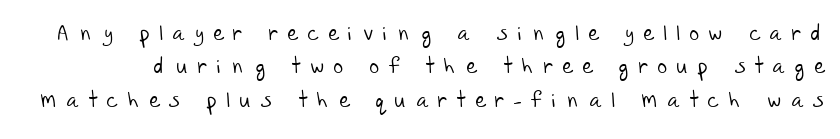
Q: Is the text bold? A: No.
Q: Is the text underlined? A: No.
Q: Is the spacing between letters normal or unusually wide? A: Unusually wide.
Q: Is the spacing between lines tight, normal or loose? A: Normal.
